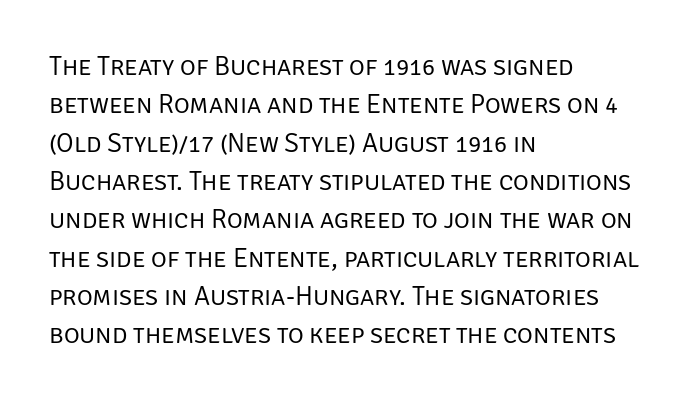
Every row of glyphs begins at an identical x-position on the left. A roman cut, with each character standing at attention. Does the leading feel generous? No, just average. The tracking reads as untouched default to a designer's eye.
